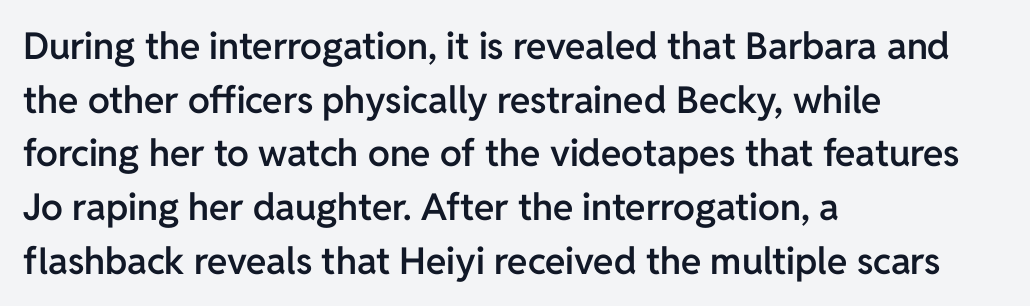
{"serif": "no", "italic": "no", "bold": "semi", "weight": "semibold", "width": "normal", "stroke_contrast": "low", "x_height": "medium", "monospaced": "no", "underline": "no", "align": "left", "line_spacing": "normal", "line_spacing_ratio": 1.45, "letter_spacing": "normal", "letter_spacing_em": 0.0, "glyph_px": 37}
